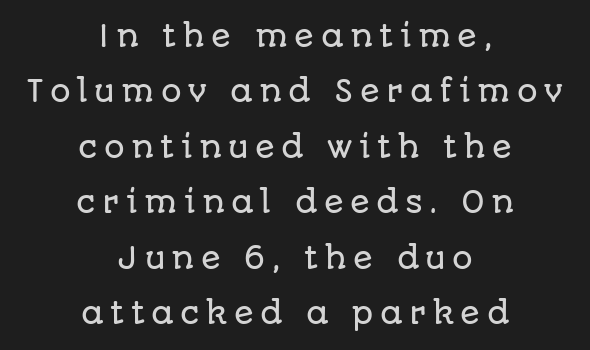
Q: Is the text italic (slanted)? A: No, it is upright.
Q: Is the typeface a serif or a sans-serif typeface? A: Sans-serif.
Q: Is the text underlined? A: No.
Q: How is the paragraph aligned? A: Centered.
Q: Is the spacing between letters normal or unusually wide? A: Unusually wide.
Q: Is the spacing between lines tight, normal or loose? A: Loose.
Q: Width (condensed, normal, or wide)? A: Normal.
Q: Stroke contrast? A: Low.
Q: x-height? A: Large.
Q: Monospaced? A: No.
